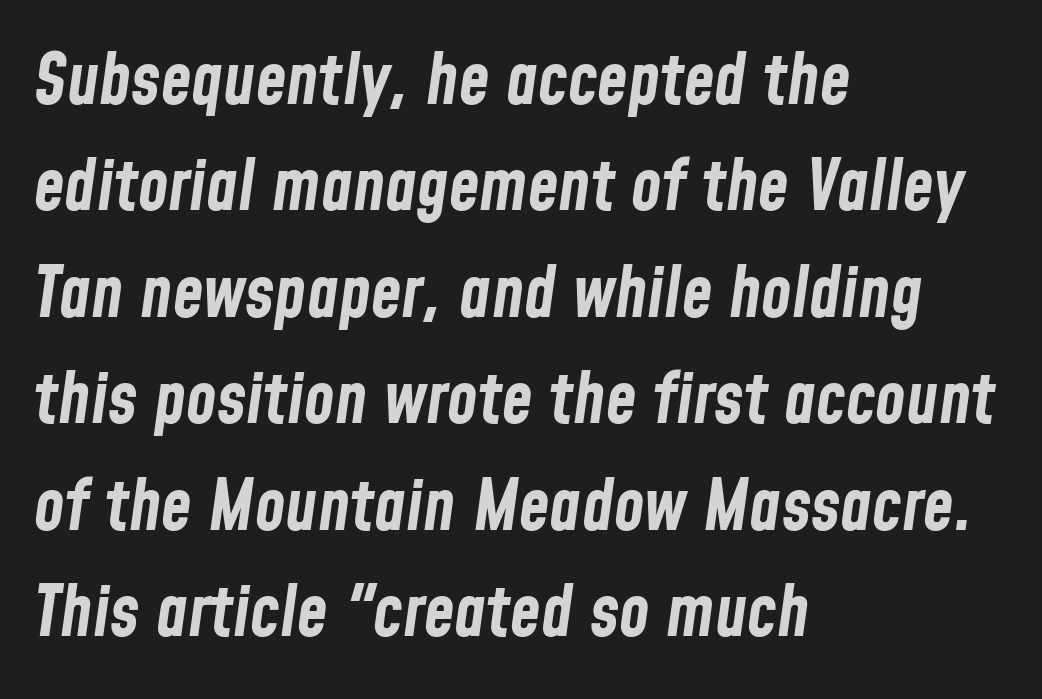
Q: Is the text bold? A: Yes.
Q: Is the text italic (slanted)? A: Yes, it leans right by about 8 degrees.
Q: Is the text underlined? A: No.
Q: How is the paragraph aligned? A: Left-aligned.
Q: Is the spacing between letters normal or unusually wide? A: Normal.
Q: Is the spacing between lines tight, normal or loose? A: Normal.
Q: Width (condensed, normal, or wide)? A: Condensed.
Q: Stroke contrast? A: Low.
Q: x-height? A: Medium.
Q: Monospaced? A: No.
